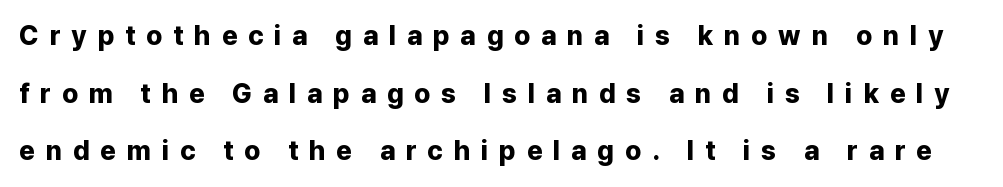
The image shows 27 px bold type, upright; set loose line spacing (2.13x), unusually wide letter spacing (+0.4 em), not underlined.
